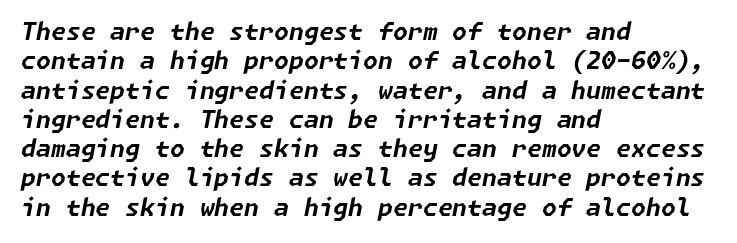
{"italic": "yes", "lean": "right", "slant_degrees": 11, "bold": "yes", "underline": "no", "align": "left", "line_spacing_ratio": 1.22, "letter_spacing": "normal", "letter_spacing_em": 0.0, "glyph_px": 24}
